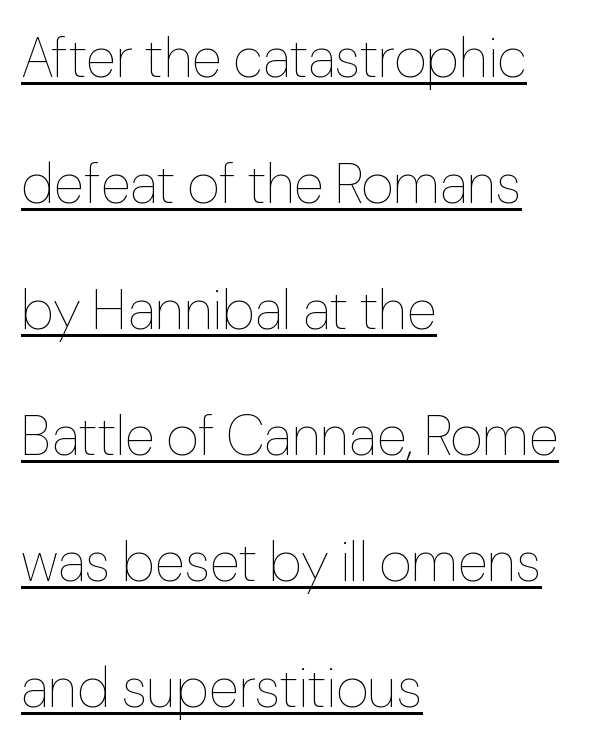
{"italic": "no", "bold": "no", "weight": "thin", "width": "normal", "stroke_contrast": "low", "x_height": "medium", "monospaced": "no", "underline": "yes", "align": "left", "line_spacing": "loose", "line_spacing_ratio": 2.25, "letter_spacing": "normal", "letter_spacing_em": 0.0, "glyph_px": 56}
